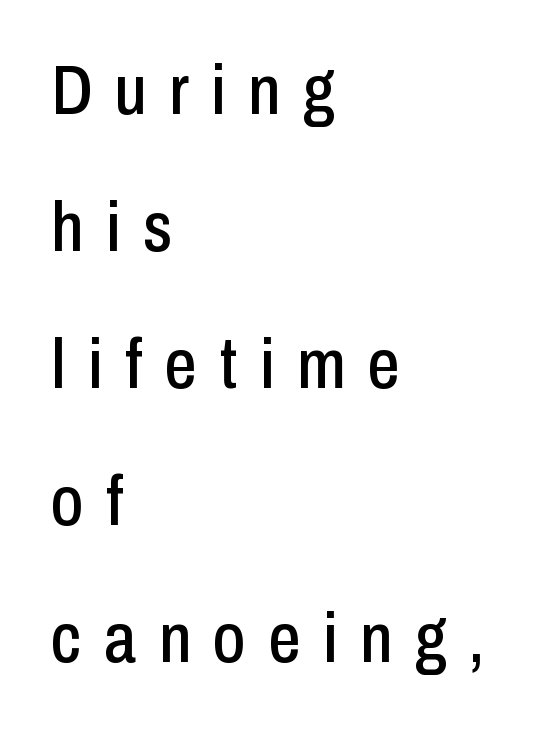
The image shows 71 px condensed sans-serif type, upright; set left-aligned, loose line spacing (1.93x), unusually wide letter spacing (+0.32 em), not underlined; low stroke contrast and a medium x-height.
